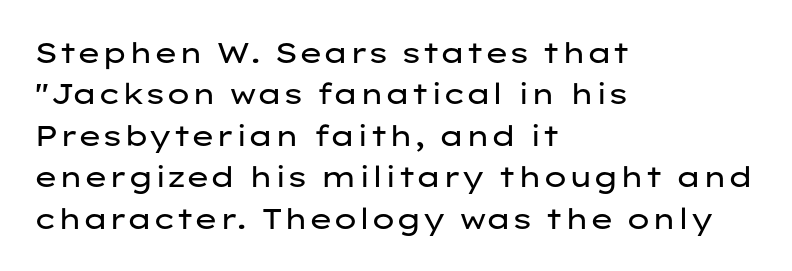
Tracking value appears to be zero — textbook default spacing. On a weight scale, this lands at 450 or below. The area under the type is left untouched. Does the leading feel generous? No, just average. Does the type have serifs? No, each stem ends abruptly.
